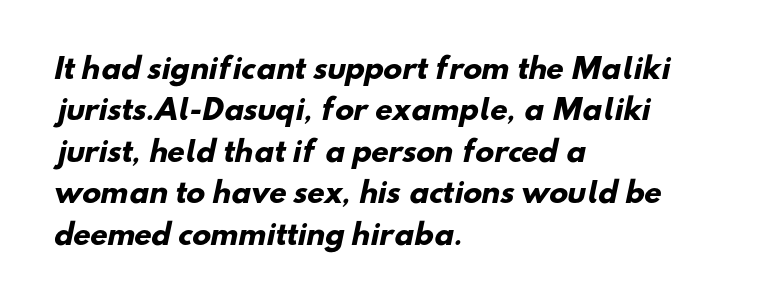
Q: Is the text bold? A: Yes.
Q: Is the typeface a serif or a sans-serif typeface? A: Sans-serif.
Q: Is the text underlined? A: No.
Q: How is the paragraph aligned? A: Left-aligned.
Q: Is the spacing between letters normal or unusually wide? A: Normal.
Q: Is the spacing between lines tight, normal or loose? A: Normal.
Q: Width (condensed, normal, or wide)? A: Normal.
Q: Stroke contrast? A: Low.
Q: x-height? A: Small.
Q: Monospaced? A: No.
